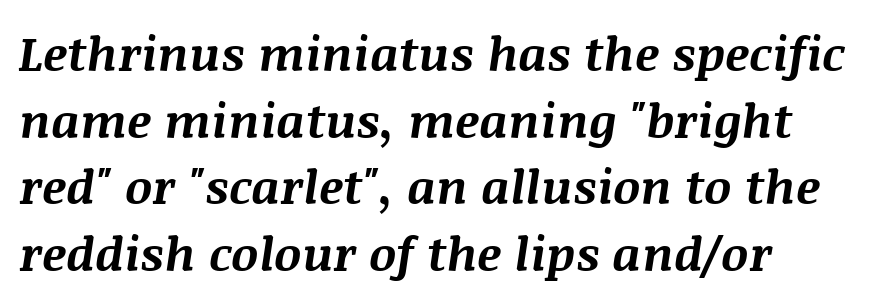
The image shows 48 px bold type, italic (leaning right); set left-aligned, normal line spacing (1.39x), normal letter spacing, not underlined; medium stroke contrast and a large x-height.
